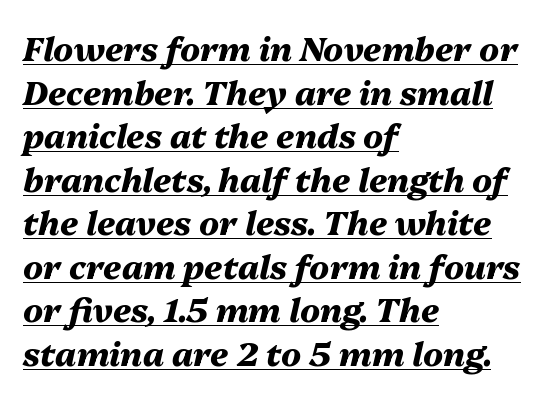
The image shows 33 px heavy type, italic (leaning right); set left-aligned, normal line spacing (1.32x), normal letter spacing, underlined; medium stroke contrast and a medium x-height.
